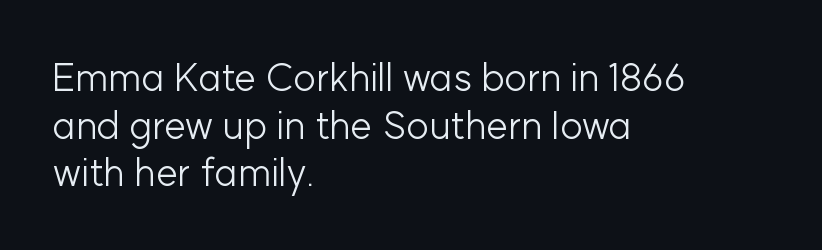
{"serif": "no", "italic": "no", "bold": "no", "weight": "light", "width": "normal", "stroke_contrast": "low", "x_height": "medium", "monospaced": "no", "underline": "no", "align": "left", "line_spacing_ratio": 1.22, "letter_spacing": "normal", "letter_spacing_em": 0.0, "glyph_px": 39}
